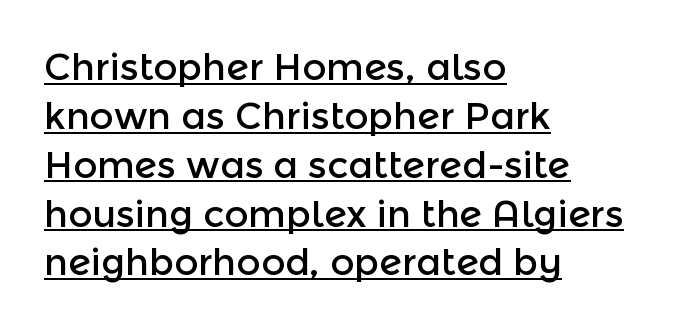
{"serif": "no", "italic": "no", "width": "normal", "x_height": "medium", "monospaced": "no", "underline": "yes", "align": "left", "line_spacing": "normal", "line_spacing_ratio": 1.32, "letter_spacing": "normal", "letter_spacing_em": 0.0, "glyph_px": 37}
